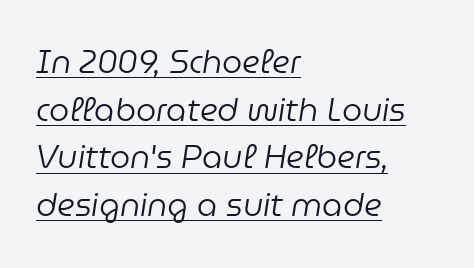
Q: Is the text bold? A: No.
Q: Is the text italic (slanted)? A: Yes, it leans right by about 9 degrees.
Q: Is the text underlined? A: Yes.
Q: How is the paragraph aligned? A: Left-aligned.
Q: Is the spacing between letters normal or unusually wide? A: Normal.
Q: Is the spacing between lines tight, normal or loose? A: Normal.
Q: Width (condensed, normal, or wide)? A: Normal.
Q: Stroke contrast? A: Low.
Q: x-height? A: Medium.
Q: Monospaced? A: No.
